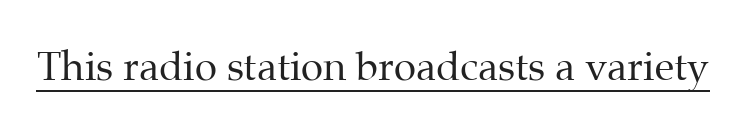
Q: Is the text bold? A: No.
Q: Is the text italic (slanted)? A: No, it is upright.
Q: Is the typeface a serif or a sans-serif typeface? A: Serif.
Q: Is the text underlined? A: Yes.
Q: Is the spacing between letters normal or unusually wide? A: Normal.
Q: Width (condensed, normal, or wide)? A: Normal.
Q: Stroke contrast? A: Medium.
Q: x-height? A: Medium.
Q: Monospaced? A: No.
